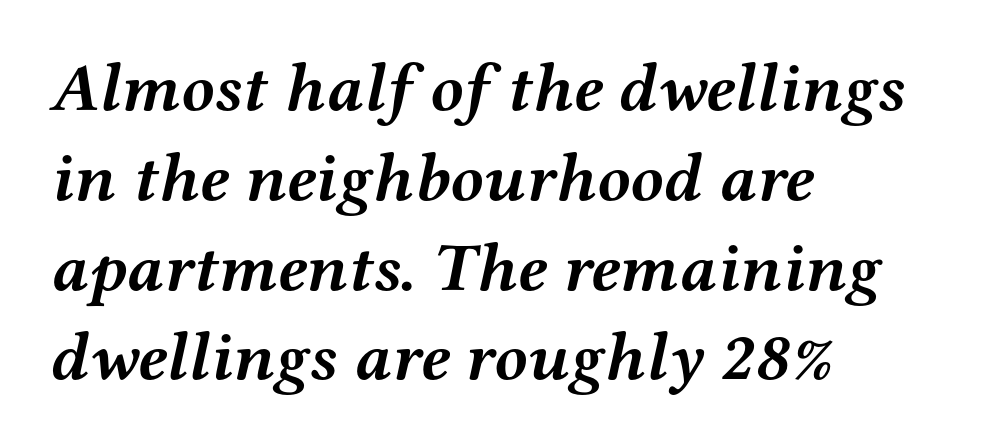
Q: Is the text bold? A: Yes.
Q: Is the text italic (slanted)? A: Yes, it leans right by about 12 degrees.
Q: Is the typeface a serif or a sans-serif typeface? A: Serif.
Q: Is the text underlined? A: No.
Q: How is the paragraph aligned? A: Left-aligned.
Q: Is the spacing between letters normal or unusually wide? A: Normal.
Q: Is the spacing between lines tight, normal or loose? A: Normal.
Q: Width (condensed, normal, or wide)? A: Wide.
Q: Stroke contrast? A: Medium.
Q: x-height? A: Medium.
Q: Monospaced? A: No.
